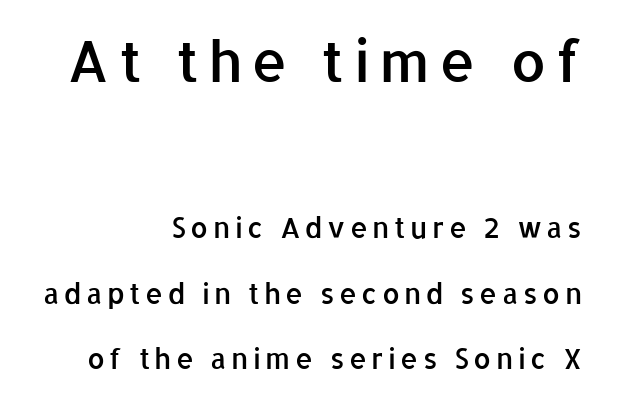
Q: Is the text bold? A: Semi-bold.
Q: Is the text italic (slanted)? A: No, it is upright.
Q: Is the typeface a serif or a sans-serif typeface? A: Sans-serif.
Q: Is the text underlined? A: No.
Q: How is the paragraph aligned? A: Right-aligned.
Q: Is the spacing between lines tight, normal or loose? A: Loose.
Q: Which block of text is set in a larger size, the first (top) or the second (bottom)? A: The first (top) one.
Q: Width (condensed, normal, or wide)? A: Normal.
Q: Stroke contrast? A: Low.
Q: x-height? A: Medium.
Q: Monospaced? A: No.
